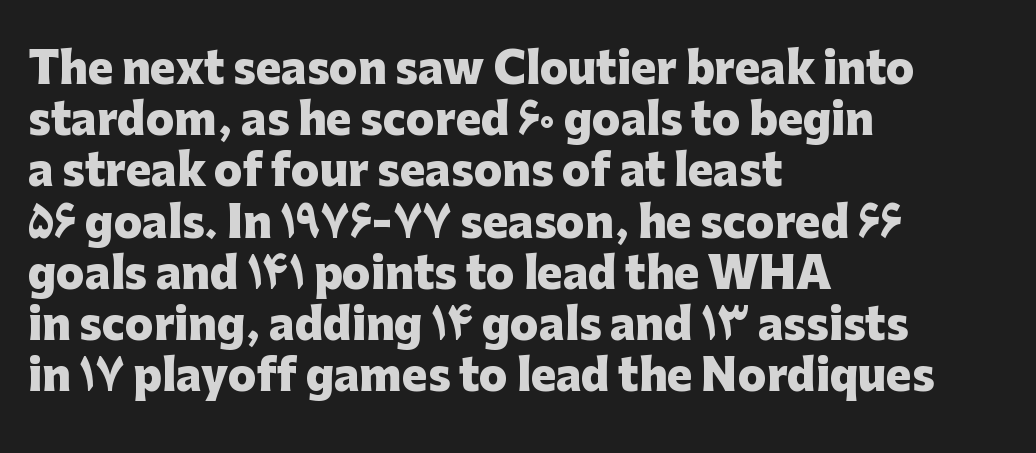
Q: Is the text bold? A: Yes.
Q: Is the text italic (slanted)? A: No, it is upright.
Q: Is the typeface a serif or a sans-serif typeface? A: Sans-serif.
Q: Is the text underlined? A: No.
Q: How is the paragraph aligned? A: Left-aligned.
Q: Is the spacing between letters normal or unusually wide? A: Normal.
Q: Width (condensed, normal, or wide)? A: Normal.
Q: Stroke contrast? A: Low.
Q: x-height? A: Medium.
Q: Monospaced? A: No.
